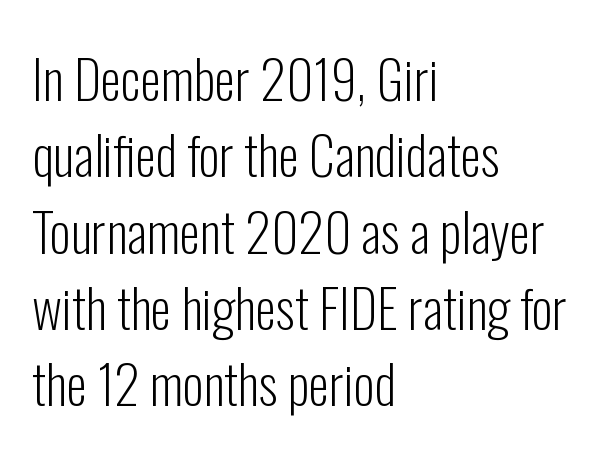
{"serif": "no", "italic": "no", "bold": "no", "weight": "light", "width": "condensed", "stroke_contrast": "low", "x_height": "medium", "monospaced": "no", "underline": "no", "align": "left", "line_spacing": "normal", "line_spacing_ratio": 1.44, "letter_spacing": "normal", "letter_spacing_em": 0.0, "glyph_px": 53}
